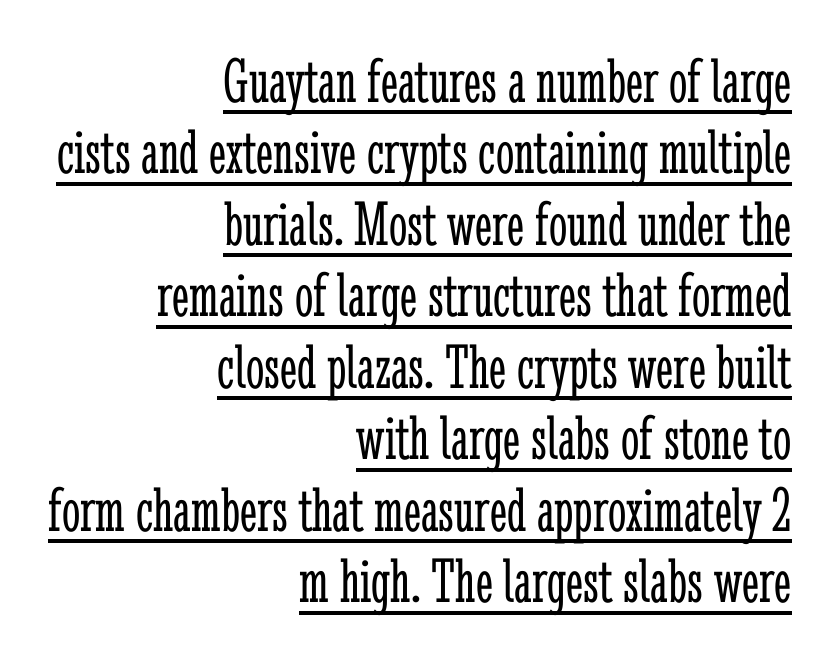
Q: Is the text bold? A: No.
Q: Is the text italic (slanted)? A: No, it is upright.
Q: Is the typeface a serif or a sans-serif typeface? A: Serif.
Q: Is the text underlined? A: Yes.
Q: How is the paragraph aligned? A: Right-aligned.
Q: Is the spacing between letters normal or unusually wide? A: Normal.
Q: Is the spacing between lines tight, normal or loose? A: Tight.
Q: Width (condensed, normal, or wide)? A: Condensed.
Q: Stroke contrast? A: Low.
Q: x-height? A: Medium.
Q: Monospaced? A: No.
